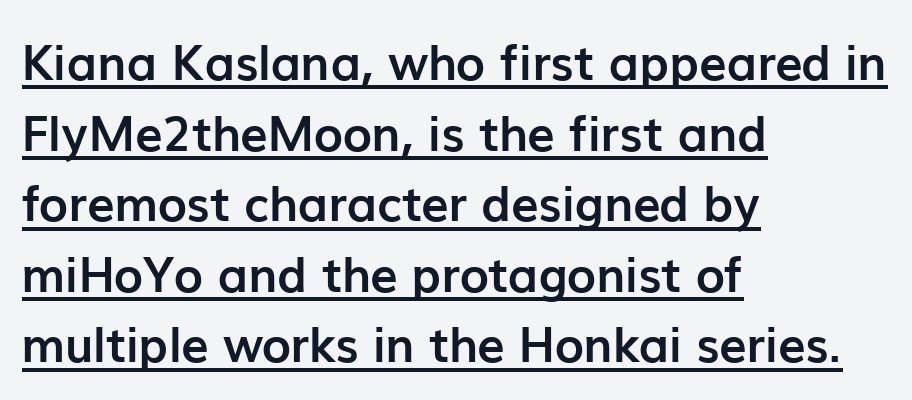
The image shows 49 px semibold sans-serif type, upright; set left-aligned, normal line spacing (1.44x), normal letter spacing, underlined; low stroke contrast and a medium x-height.
